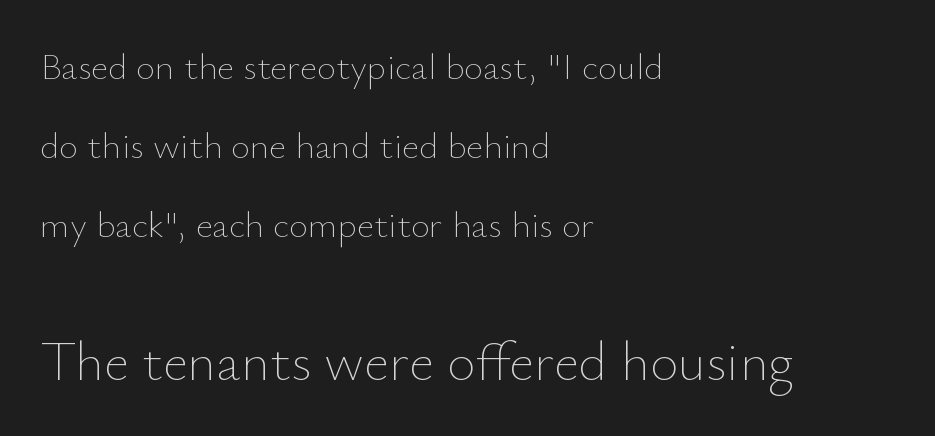
Q: Is the text bold? A: No.
Q: Is the text italic (slanted)? A: No, it is upright.
Q: Is the text underlined? A: No.
Q: How is the paragraph aligned? A: Left-aligned.
Q: Is the spacing between letters normal or unusually wide? A: Normal.
Q: Is the spacing between lines tight, normal or loose? A: Loose.
Q: Which block of text is set in a larger size, the first (top) or the second (bottom)? A: The second (bottom) one.
Q: Width (condensed, normal, or wide)? A: Normal.
Q: Stroke contrast? A: Low.
Q: x-height? A: Small.
Q: Monospaced? A: No.
